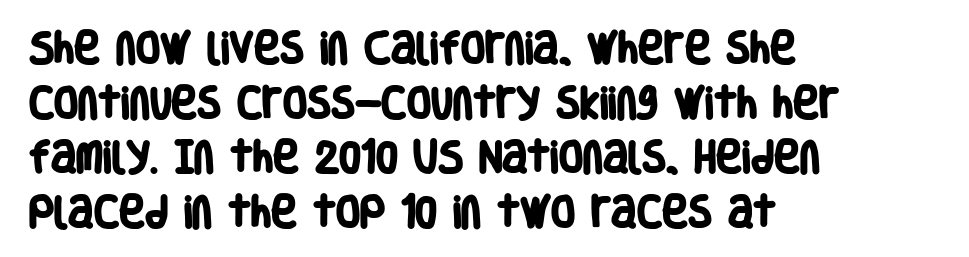
{"serif": "no", "bold": "yes", "weight": "heavy", "width": "condensed", "stroke_contrast": "low", "x_height": "large", "monospaced": "no", "underline": "no", "align": "left", "line_spacing": "normal", "line_spacing_ratio": 1.56, "letter_spacing": "normal", "letter_spacing_em": 0.0, "glyph_px": 35}
